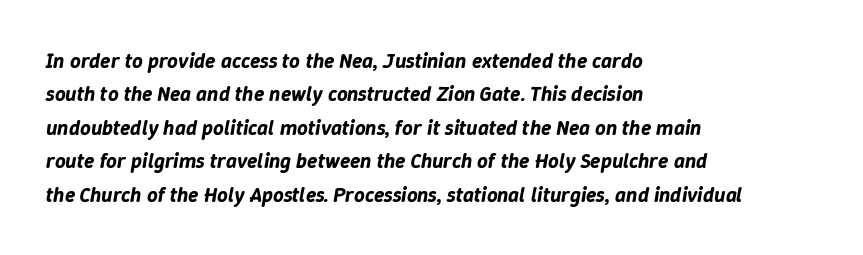
{"italic": "yes", "lean": "right", "slant_degrees": 9, "underline": "no", "align": "left", "line_spacing": "normal", "line_spacing_ratio": 1.59, "letter_spacing": "normal", "letter_spacing_em": 0.0, "glyph_px": 21}
